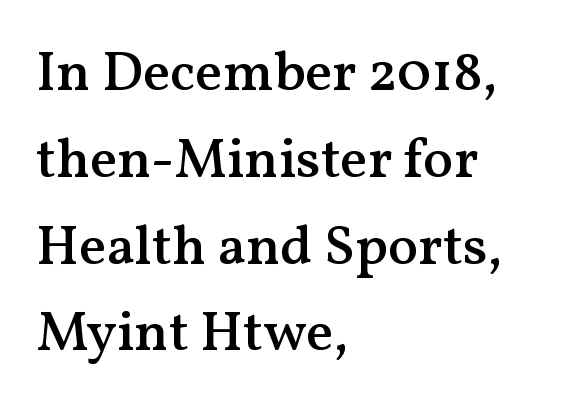
{"serif": "yes", "italic": "no", "bold": "semi", "weight": "semibold", "width": "normal", "stroke_contrast": "medium", "x_height": "medium", "monospaced": "no", "underline": "no", "align": "left", "line_spacing": "normal", "line_spacing_ratio": 1.55, "letter_spacing": "normal", "letter_spacing_em": 0.0, "glyph_px": 56}
